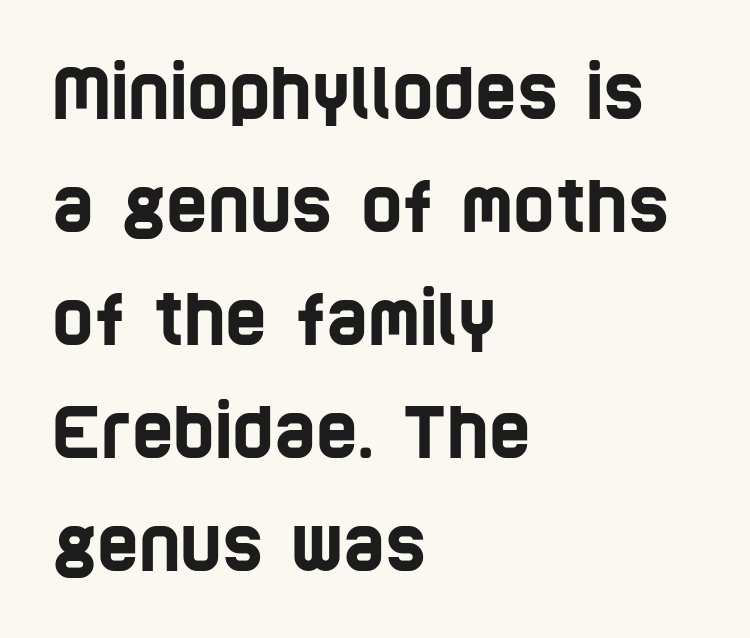
Q: Is the typeface a serif or a sans-serif typeface? A: Sans-serif.
Q: Is the text underlined? A: No.
Q: How is the paragraph aligned? A: Left-aligned.
Q: Is the spacing between letters normal or unusually wide? A: Normal.
Q: Is the spacing between lines tight, normal or loose? A: Normal.
Q: Width (condensed, normal, or wide)? A: Condensed.
Q: Stroke contrast? A: Low.
Q: x-height? A: Large.
Q: Monospaced? A: No.
